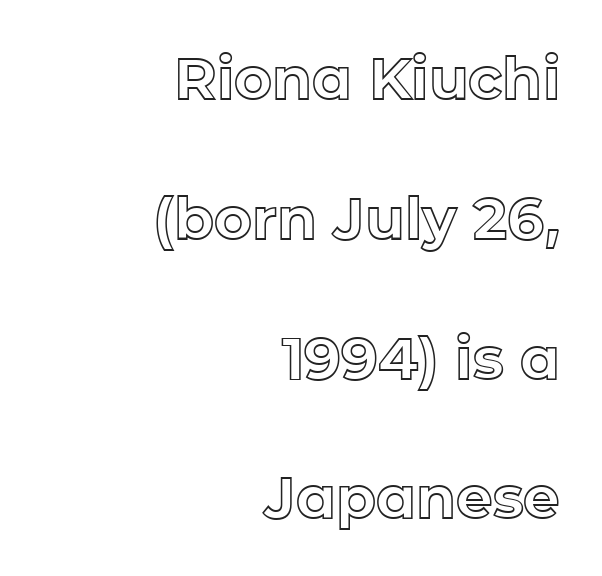
{"italic": "no", "width": "normal", "x_height": "medium", "monospaced": "no", "underline": "no", "align": "right", "line_spacing": "loose", "line_spacing_ratio": 2.41, "letter_spacing": "normal", "letter_spacing_em": 0.0, "glyph_px": 58}
